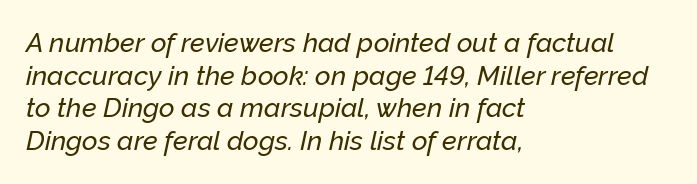
The image shows 27 px text type, italic (leaning right); set left-aligned, line spacing 1.21x, normal letter spacing, not underlined.
